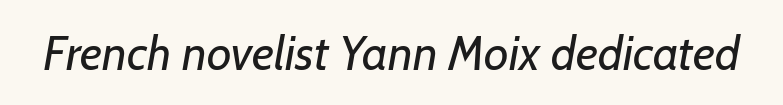
{"serif": "no", "bold": "no", "weight": "regular", "width": "normal", "stroke_contrast": "low", "x_height": "medium", "monospaced": "no", "underline": "no", "letter_spacing": "normal", "letter_spacing_em": 0.0, "glyph_px": 48}
